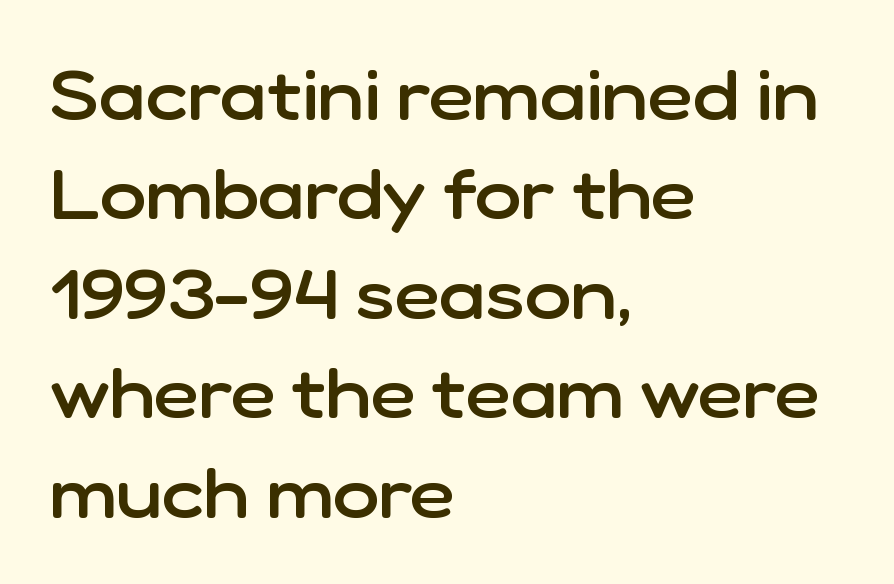
Q: Is the text bold? A: Semi-bold.
Q: Is the text italic (slanted)? A: No, it is upright.
Q: Is the typeface a serif or a sans-serif typeface? A: Sans-serif.
Q: Is the text underlined? A: No.
Q: How is the paragraph aligned? A: Left-aligned.
Q: Is the spacing between letters normal or unusually wide? A: Normal.
Q: Is the spacing between lines tight, normal or loose? A: Normal.
Q: Width (condensed, normal, or wide)? A: Normal.
Q: Stroke contrast? A: Low.
Q: x-height? A: Medium.
Q: Monospaced? A: No.
